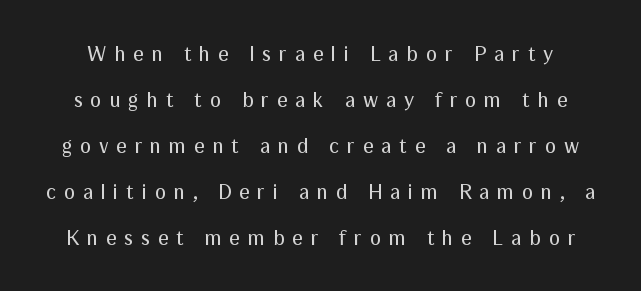
Is the letter spacing exaggerated? Yes — the characters are pushed far apart. The passage shown is not bold in any degree. This is roman type, the default non-slanted kind. Quick note: underline off. Leading is clearly above the norm, producing a sparse column.
